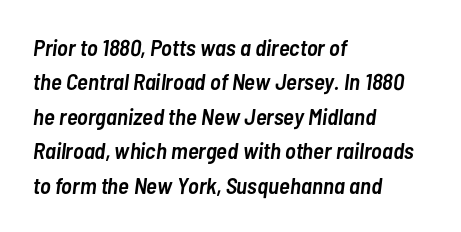
{"italic": "yes", "lean": "right", "slant_degrees": 7, "bold": "semi", "underline": "no", "align": "left", "line_spacing": "normal", "line_spacing_ratio": 1.5, "letter_spacing": "normal", "letter_spacing_em": 0.0, "glyph_px": 23}
